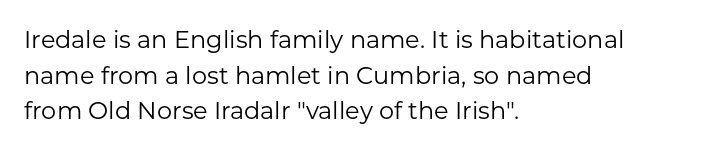
No italicization has been applied; the sample stays upright. Each line starts at the same left margin while the right side varies. Weight: regular or lighter. Compared with typical paragraphs, the rows here are spaced about the same. No extra tracking has been applied to these lines. Any mark beneath the type? The region is blank.
